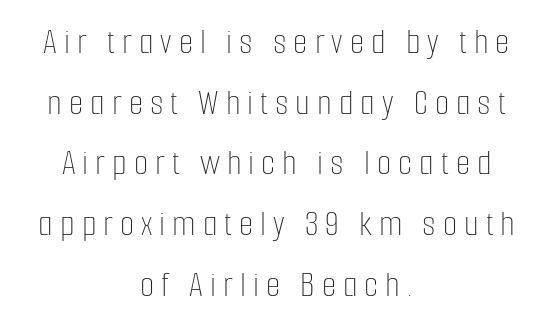
{"italic": "no", "bold": "no", "weight": "thin", "width": "condensed", "stroke_contrast": "low", "x_height": "medium", "monospaced": "no", "underline": "no", "align": "center", "line_spacing": "normal", "line_spacing_ratio": 1.64, "glyph_px": 37}
